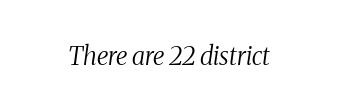
The image shows 25 px text type, italic (leaning right); set normal letter spacing, not underlined.
